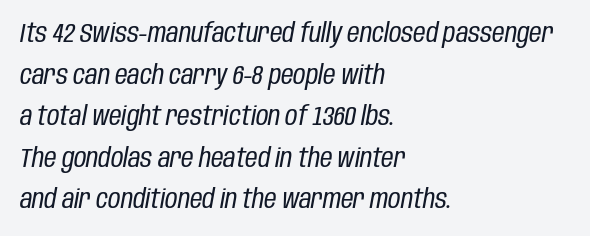
Stems and bowls with no extra thickness — not bold. The setting favours the left margin, as ordinary paragraphs usually do. If you measured baseline to baseline, you'd find a middling distance. This is oblique type, the kind used for emphasis or titles. The baseline area is clear. Words appear dense and cohesive because spacing is normal.
